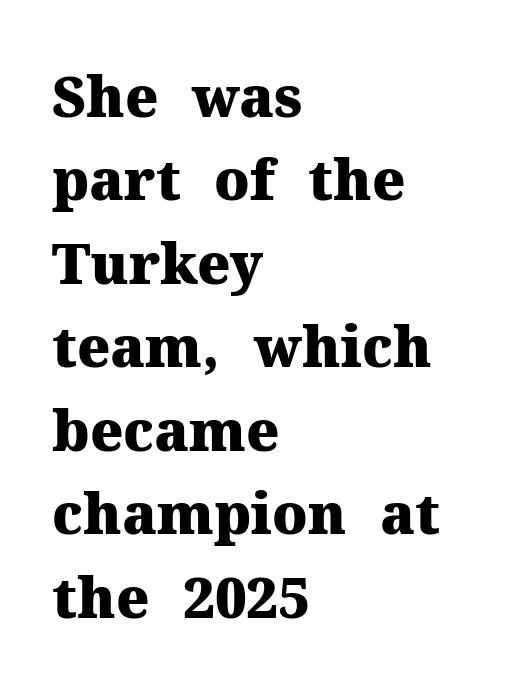
{"serif": "yes", "italic": "no", "bold": "yes", "weight": "heavy", "width": "normal", "stroke_contrast": "medium", "x_height": "medium", "monospaced": "no", "underline": "no", "align": "left", "line_spacing": "normal", "line_spacing_ratio": 1.49, "letter_spacing": "normal", "letter_spacing_em": 0.0, "glyph_px": 56}
